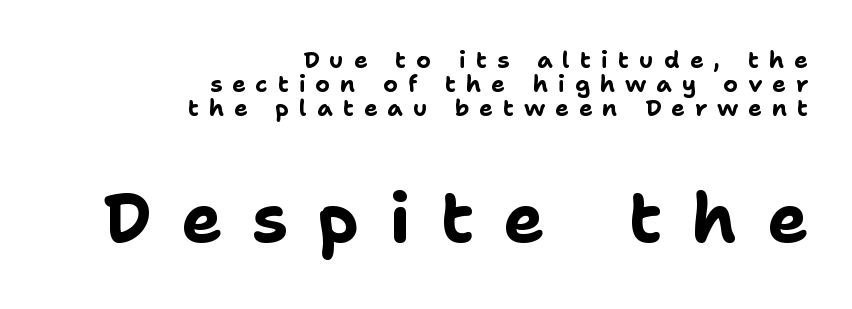
The axis of the letterforms is exactly vertical. Leading: reduced. The designer gave the closing block more size than the opening block. The string is rendered with underlining switched off.
